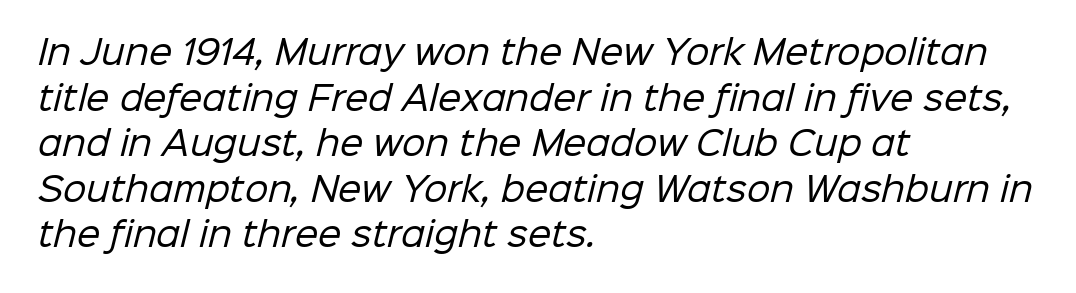
{"serif": "no", "bold": "no", "weight": "regular", "width": "normal", "stroke_contrast": "low", "x_height": "medium", "monospaced": "no", "underline": "no", "align": "left", "line_spacing": "normal", "line_spacing_ratio": 1.38, "letter_spacing": "normal", "letter_spacing_em": 0.0, "glyph_px": 33}
